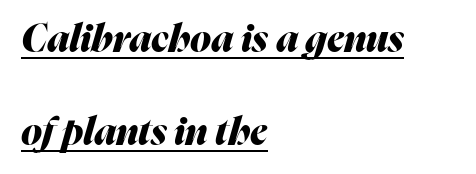
The image shows 38 px heavy type, italic (leaning right); set left-aligned, loose line spacing (2.44x), normal letter spacing, underlined; medium stroke contrast and a medium x-height.
